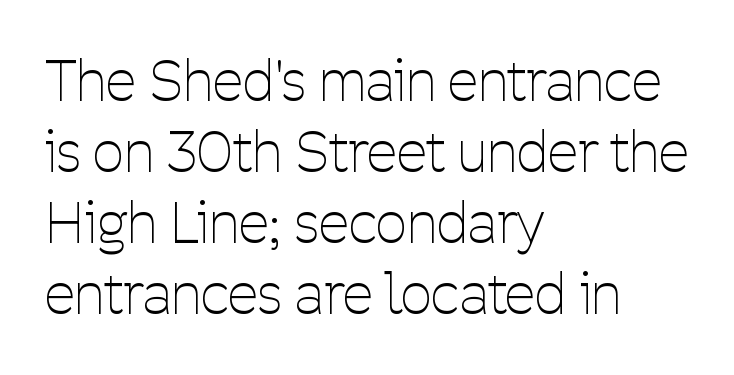
{"serif": "no", "italic": "no", "bold": "no", "weight": "thin", "width": "condensed", "stroke_contrast": "low", "x_height": "medium", "monospaced": "no", "underline": "no", "align": "left", "line_spacing": "normal", "line_spacing_ratio": 1.29, "letter_spacing": "normal", "letter_spacing_em": 0.0, "glyph_px": 55}
